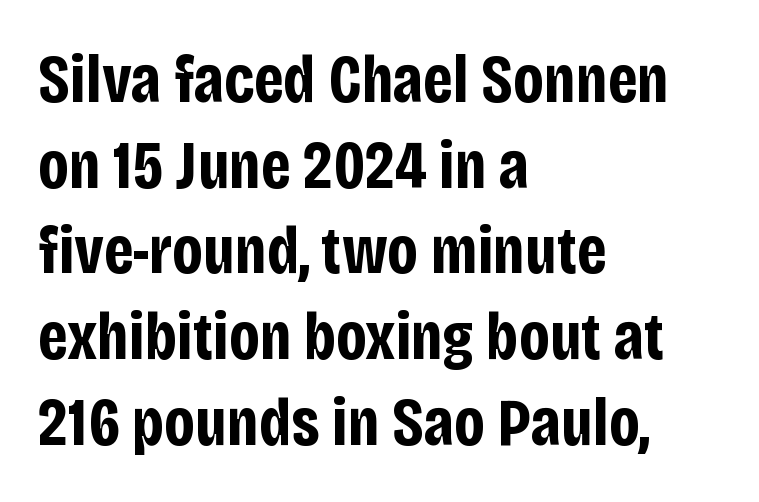
{"serif": "no", "italic": "no", "bold": "yes", "weight": "bold", "width": "condensed", "stroke_contrast": "low", "x_height": "large", "monospaced": "no", "underline": "no", "align": "left", "line_spacing": "normal", "line_spacing_ratio": 1.26, "letter_spacing": "normal", "letter_spacing_em": 0.0, "glyph_px": 68}
